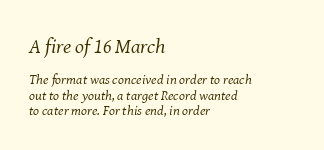
Q: Is the text bold? A: No.
Q: Is the text italic (slanted)? A: Yes, it leans right by about 8 degrees.
Q: Is the text underlined? A: No.
Q: How is the paragraph aligned? A: Left-aligned.
Q: Is the spacing between letters normal or unusually wide? A: Normal.
Q: Is the spacing between lines tight, normal or loose? A: Tight.
Q: Which block of text is set in a larger size, the first (top) or the second (bottom)? A: The first (top) one.
